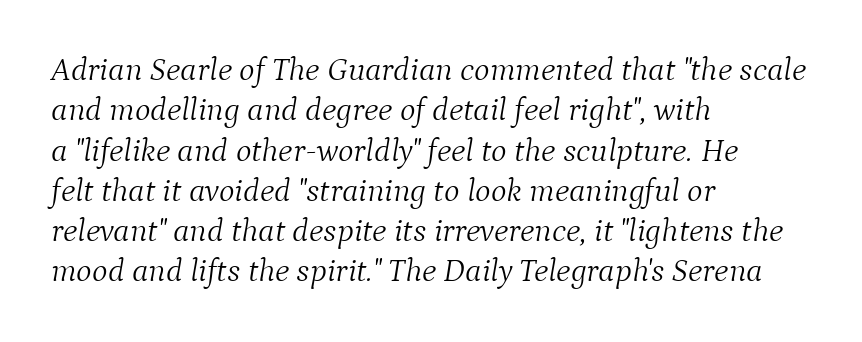
The image shows 33 px light serif type, italic (leaning right); set left-aligned, line spacing 1.22x, normal letter spacing, not underlined; medium stroke contrast and a medium x-height.
